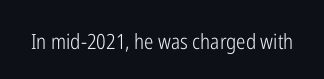
The image shows 21 px text type, upright; set normal letter spacing, not underlined.
